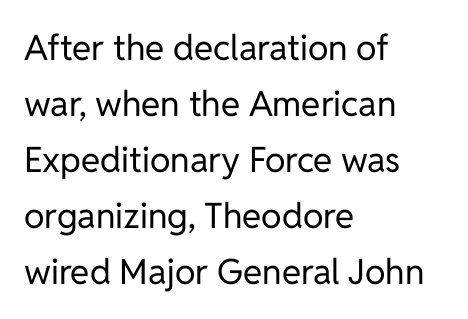
Q: Is the text bold? A: No.
Q: Is the text italic (slanted)? A: No, it is upright.
Q: Is the typeface a serif or a sans-serif typeface? A: Sans-serif.
Q: Is the text underlined? A: No.
Q: How is the paragraph aligned? A: Left-aligned.
Q: Is the spacing between letters normal or unusually wide? A: Normal.
Q: Is the spacing between lines tight, normal or loose? A: Normal.
Q: Width (condensed, normal, or wide)? A: Normal.
Q: Stroke contrast? A: Low.
Q: x-height? A: Medium.
Q: Monospaced? A: No.
